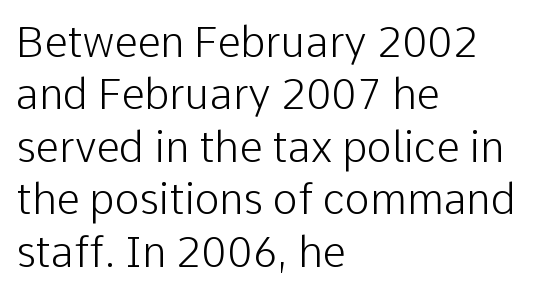
Q: Is the text bold? A: No.
Q: Is the text italic (slanted)? A: No, it is upright.
Q: Is the typeface a serif or a sans-serif typeface? A: Sans-serif.
Q: Is the text underlined? A: No.
Q: How is the paragraph aligned? A: Left-aligned.
Q: Is the spacing between letters normal or unusually wide? A: Normal.
Q: Is the spacing between lines tight, normal or loose? A: Normal.
Q: Width (condensed, normal, or wide)? A: Normal.
Q: Stroke contrast? A: Low.
Q: x-height? A: Medium.
Q: Monospaced? A: No.
